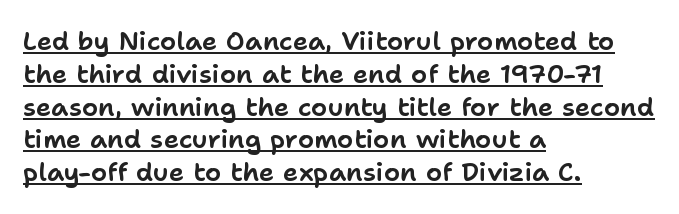
This sample keeps an unexceptional amount of space between lines. Check the space under the baseline: a stroke is drawn there. Tall strokes in this sample are plumb rather than angled. These lines stack with their left ends in a neat column.
